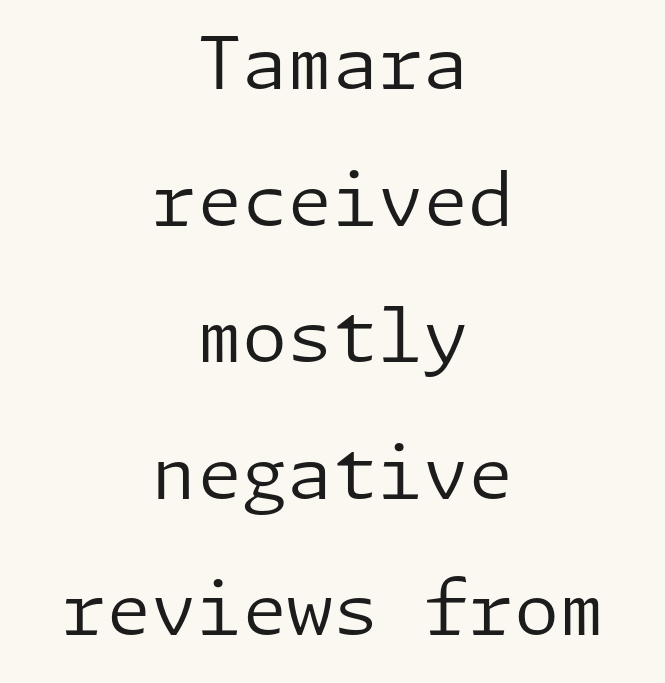
{"serif": "no", "italic": "no", "bold": "no", "weight": "regular", "width": "normal", "stroke_contrast": "low", "x_height": "medium", "underline": "no", "align": "center", "line_spacing_ratio": 1.87, "letter_spacing": "normal", "letter_spacing_em": 0.0, "glyph_px": 73}
